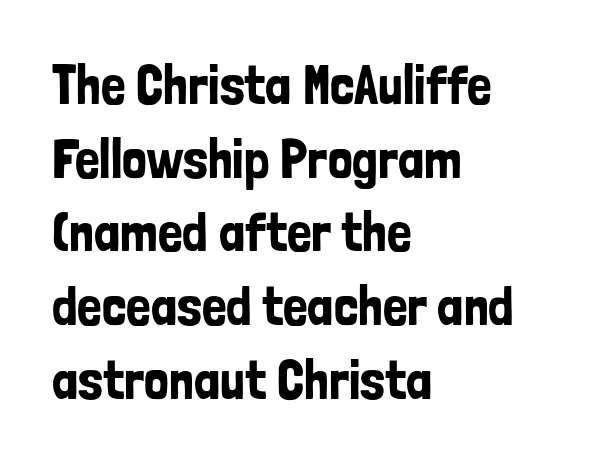
Q: Is the text italic (slanted)? A: No, it is upright.
Q: Is the typeface a serif or a sans-serif typeface? A: Sans-serif.
Q: Is the text underlined? A: No.
Q: How is the paragraph aligned? A: Left-aligned.
Q: Is the spacing between letters normal or unusually wide? A: Normal.
Q: Is the spacing between lines tight, normal or loose? A: Normal.
Q: Width (condensed, normal, or wide)? A: Condensed.
Q: Stroke contrast? A: Low.
Q: x-height? A: Medium.
Q: Monospaced? A: No.
